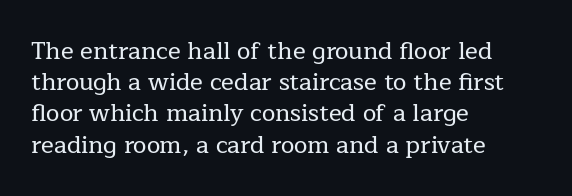
Does the copy run flush right? No — it runs flush left. The font's upright variant was chosen for this text. Descender tails drop into unmarked territory. Reading down the column, the eye jumps a familiar distance to each next line.
